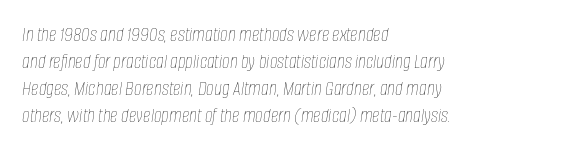
The image shows 21 px text type, italic (leaning right); set left-aligned, normal line spacing (1.29x), normal letter spacing, not underlined.
